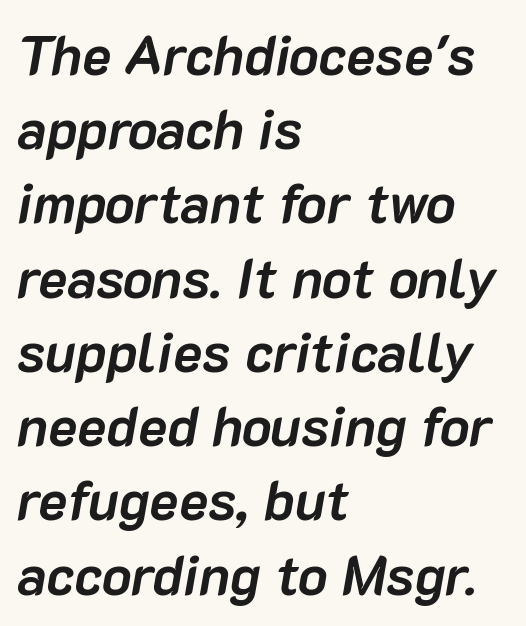
The image shows 55 px semibold type, italic (leaning right); set left-aligned, normal line spacing (1.35x), normal letter spacing, not underlined; low stroke contrast and a medium x-height.
